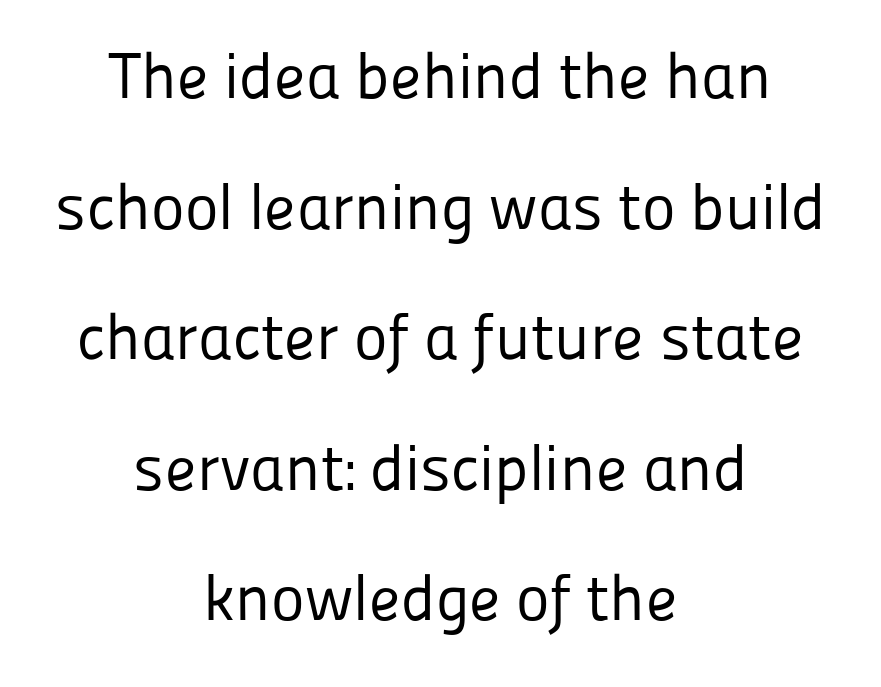
This rendering uses center alignment, leaving both contours irregular but symmetric. You can tell from the bare stems that sans-serif type was used. This reads as an unemphasized weight, regular at the heaviest. Underlining? Definitely not there. What stands out about the letter spacing? Nothing — it is the standard amount.
